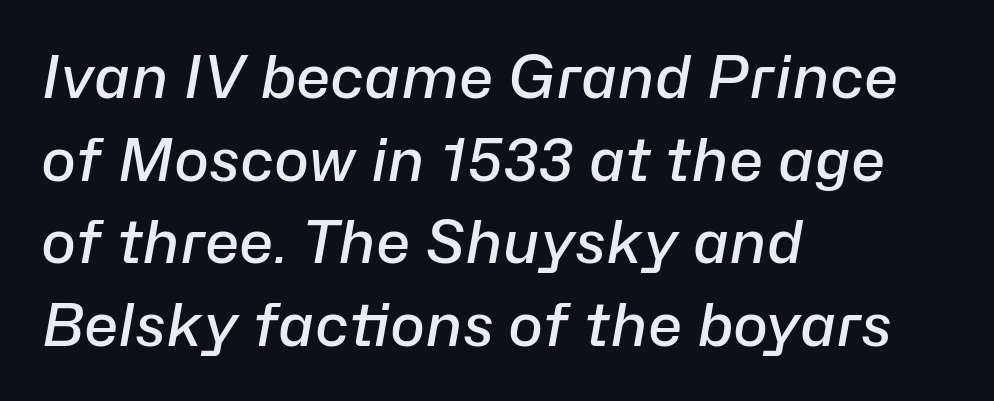
Q: Is the text bold? A: Semi-bold.
Q: Is the text italic (slanted)? A: Yes, it leans right by about 10 degrees.
Q: Is the text underlined? A: No.
Q: How is the paragraph aligned? A: Left-aligned.
Q: Is the spacing between letters normal or unusually wide? A: Normal.
Q: Is the spacing between lines tight, normal or loose? A: Normal.
Q: Width (condensed, normal, or wide)? A: Normal.
Q: Stroke contrast? A: Low.
Q: x-height? A: Medium.
Q: Monospaced? A: No.
